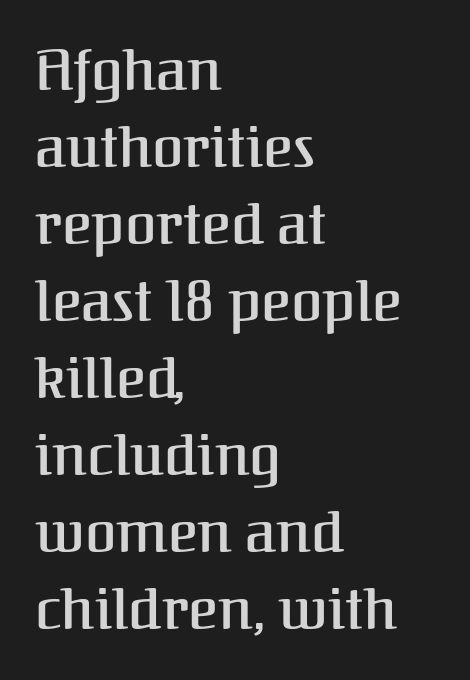
The image shows 57 px serif type, upright; set left-aligned, normal line spacing (1.35x), normal letter spacing, not underlined; medium stroke contrast and a medium x-height.
